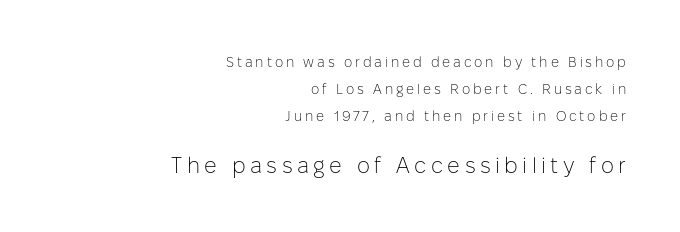
The image shows 22 px text type, upright; set right-aligned, loose line spacing (1.93x), unusually wide letter spacing (+0.2 em), not underlined; the second (bottom) block is 1.57x larger.
